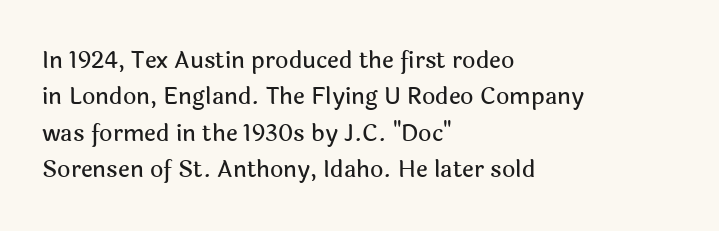
The image shows 23 px text type, upright; set left-aligned, normal line spacing (1.58x), normal letter spacing, not underlined.
